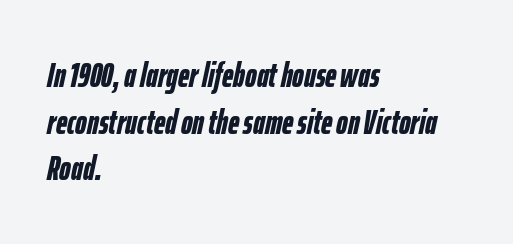
{"italic": "yes", "lean": "right", "slant_degrees": 12, "bold": "yes", "weight": "semibold", "width": "condensed", "stroke_contrast": "low", "x_height": "medium", "monospaced": "no", "underline": "no", "align": "left", "line_spacing": "normal", "line_spacing_ratio": 1.33, "letter_spacing": "normal", "letter_spacing_em": 0.0, "glyph_px": 35}
